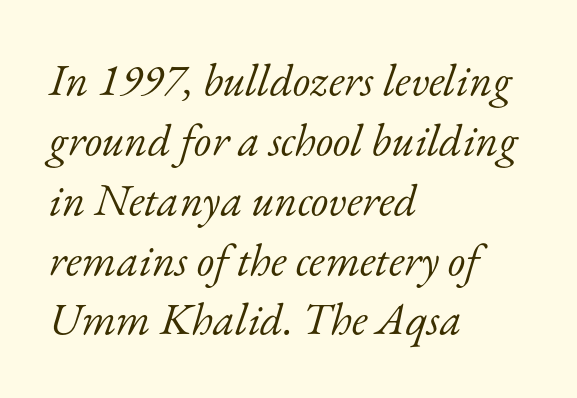
Leftover space on each line is placed entirely after the last word. Yep, that's italic — everything's leaning. Compared with a typical body face, this is equally light or lighter still. Decoration check: the copy has no underline. Note the varied advance widths — an 'i' is clearly narrower than an 'm'. Quick note: interline space is typical.
